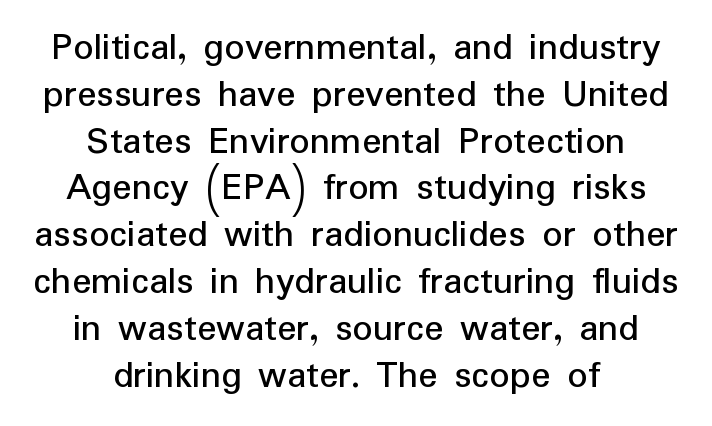
{"serif": "no", "italic": "no", "width": "normal", "stroke_contrast": "low", "x_height": "medium", "monospaced": "no", "underline": "no", "align": "center", "line_spacing_ratio": 1.17, "letter_spacing": "normal", "letter_spacing_em": 0.0, "glyph_px": 40}
